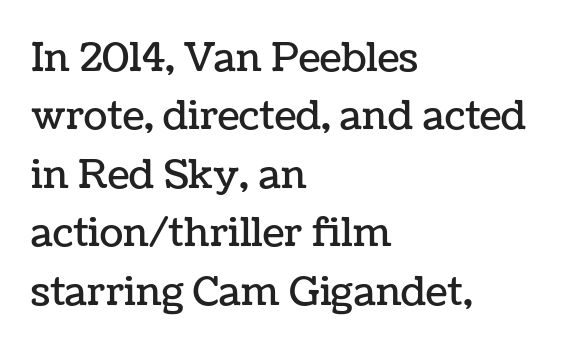
Q: Is the text italic (slanted)? A: No, it is upright.
Q: Is the text underlined? A: No.
Q: How is the paragraph aligned? A: Left-aligned.
Q: Is the spacing between letters normal or unusually wide? A: Normal.
Q: Is the spacing between lines tight, normal or loose? A: Normal.
Q: Width (condensed, normal, or wide)? A: Normal.
Q: Stroke contrast? A: Low.
Q: x-height? A: Medium.
Q: Monospaced? A: No.
